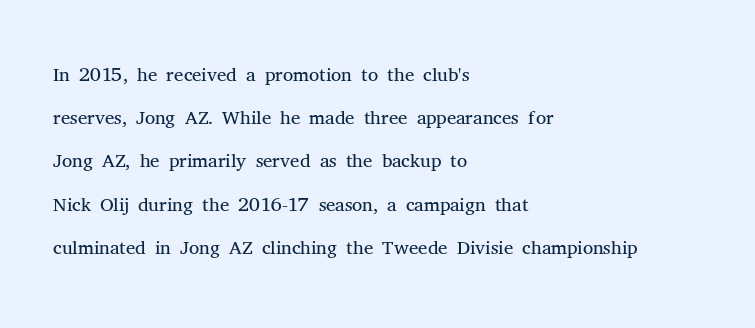
Quick note: underline off. Honestly, the row spacing looks completely unremarkable. The specimen reads as upright at a glance. Each word holds together tightly as a unit, with standard inter-letter gaps. Every row of glyphs begins at an identical x-position on the left. Counters stay open thanks to moderate or lighter strokes.
